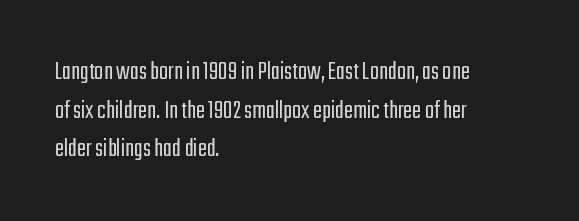
Stroke thickness stays within the range of a standard reading face or lighter. Notice how descenders clear the ascenders below comfortably — that's standard leading. There is no visible air inserted between adjacent glyphs. Casual observation: everything's shoved over to the left. The specimen omits any rule beneath the text block's lines. The letters stand straight up with perfectly vertical stems.
